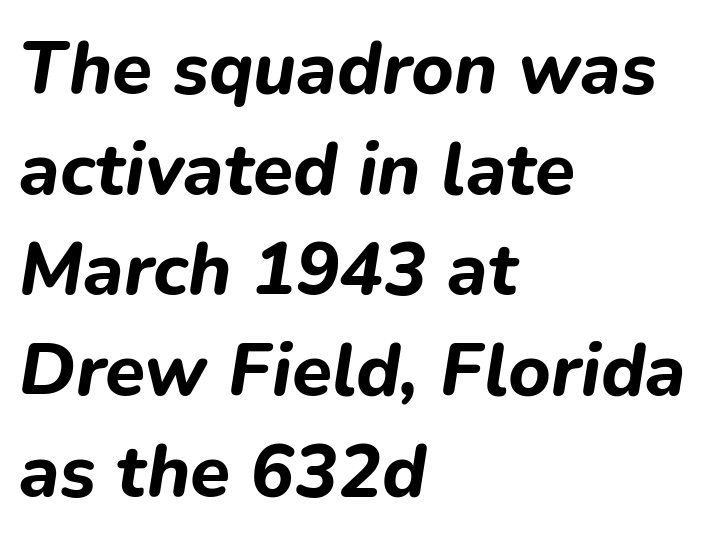
{"italic": "yes", "lean": "right", "slant_degrees": 9, "bold": "yes", "weight": "bold", "width": "normal", "stroke_contrast": "low", "x_height": "medium", "monospaced": "no", "underline": "no", "align": "left", "line_spacing": "normal", "line_spacing_ratio": 1.38, "letter_spacing": "normal", "letter_spacing_em": 0.0, "glyph_px": 73}
